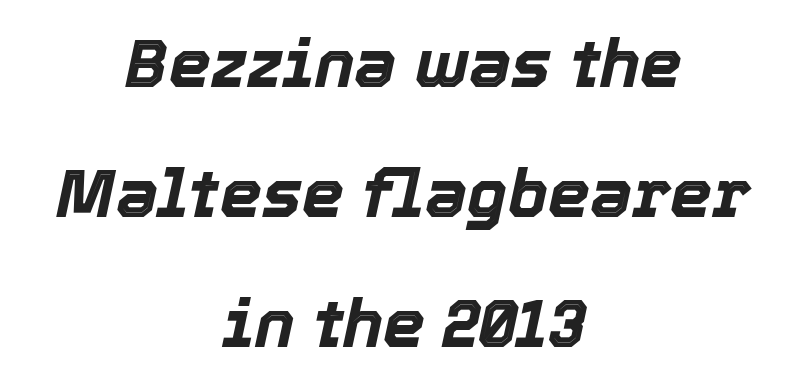
The image shows 67 px bold type, italic (leaning right); set centered, loose line spacing (1.94x), normal letter spacing, not underlined; a medium x-height.
